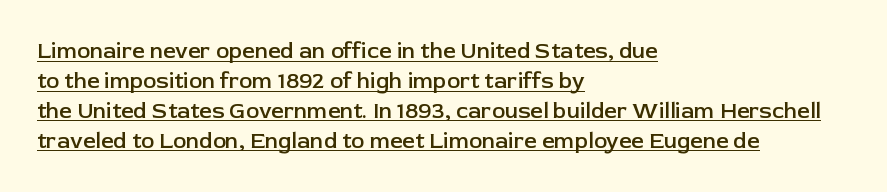
The image shows 22 px text type, upright; set left-aligned, normal line spacing (1.36x), normal letter spacing, underlined.
